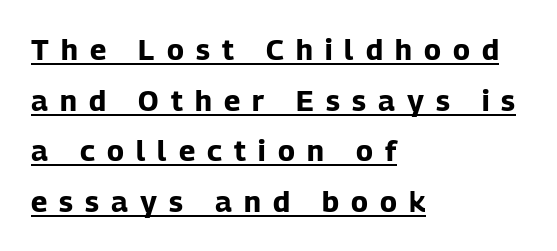
Display-style spreading of the glyphs; the letterfit is very open. Its strokes are broad and dark, the hallmark of bold type. Nope, not italic — everything's standing straight. Is the block centered? No — it sits flush against the left margin. Nothing sits at the stroke ends, so this counts as sans-serif.
